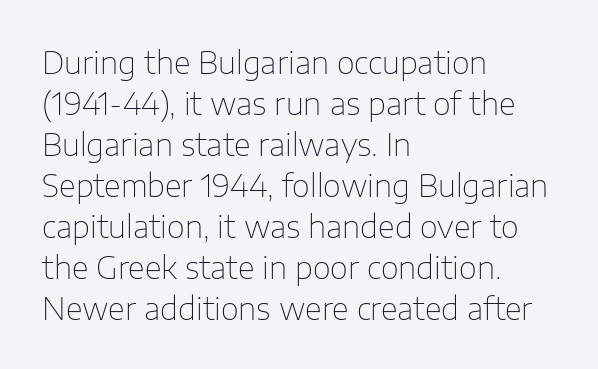
The image shows 31 px thin sans-serif type, upright; set left-aligned, normal line spacing (1.32x), normal letter spacing, not underlined; low stroke contrast and a medium x-height.
